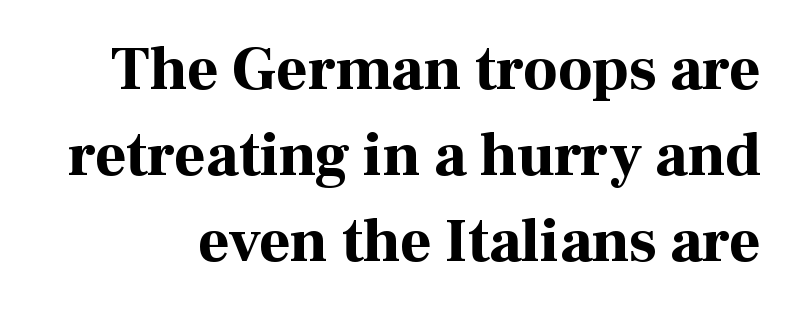
{"serif": "yes", "italic": "no", "bold": "yes", "weight": "bold", "width": "normal", "stroke_contrast": "high", "x_height": "medium", "monospaced": "no", "underline": "no", "line_spacing": "normal", "line_spacing_ratio": 1.41, "letter_spacing": "normal", "letter_spacing_em": 0.0, "glyph_px": 61}
